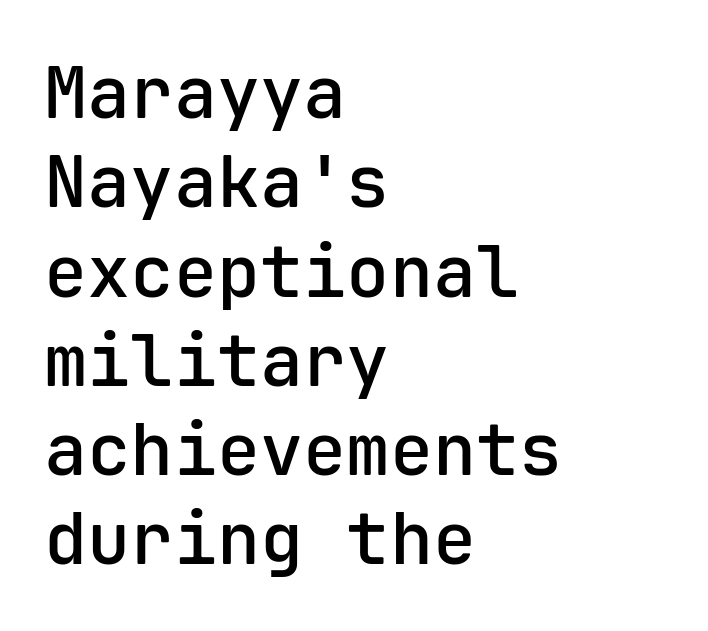
Every character here occupies the same horizontal width, giving the sample a typewriter-like rhythm. It's the straight-up-and-down kind of type. Notice how the passage keeps a crisp vertical edge on the left only. This rendering employs a face without finishing strokes, i.e., a sans-serif.
